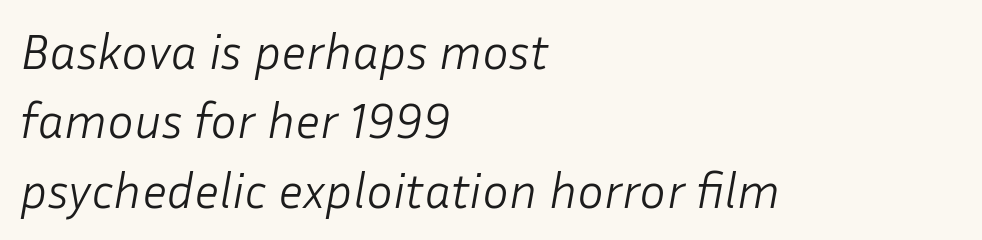
Q: Is the text bold? A: No.
Q: Is the text italic (slanted)? A: Yes, it leans right by about 10 degrees.
Q: Is the text underlined? A: No.
Q: How is the paragraph aligned? A: Left-aligned.
Q: Is the spacing between letters normal or unusually wide? A: Normal.
Q: Is the spacing between lines tight, normal or loose? A: Normal.
Q: Width (condensed, normal, or wide)? A: Normal.
Q: Stroke contrast? A: Low.
Q: x-height? A: Medium.
Q: Monospaced? A: No.
